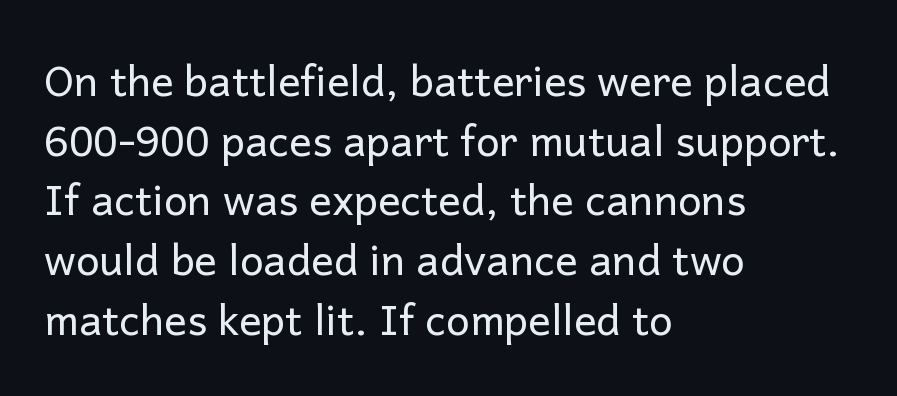
These lines keep a tight, regular rhythm from letter to letter. A typesetter would call this proportional, since set widths differ per character. Clear beneath every line of the passage. Regular leading.
